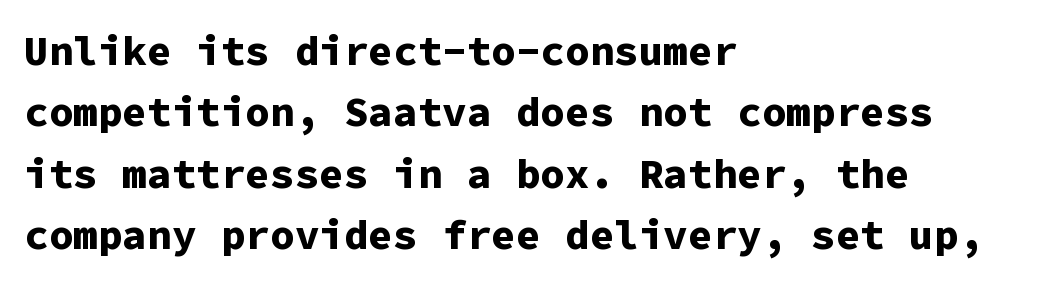
The image shows 41 px bold sans-serif type, upright, monospaced; set left-aligned, normal line spacing (1.5x), normal letter spacing, not underlined; low stroke contrast and a medium x-height.
